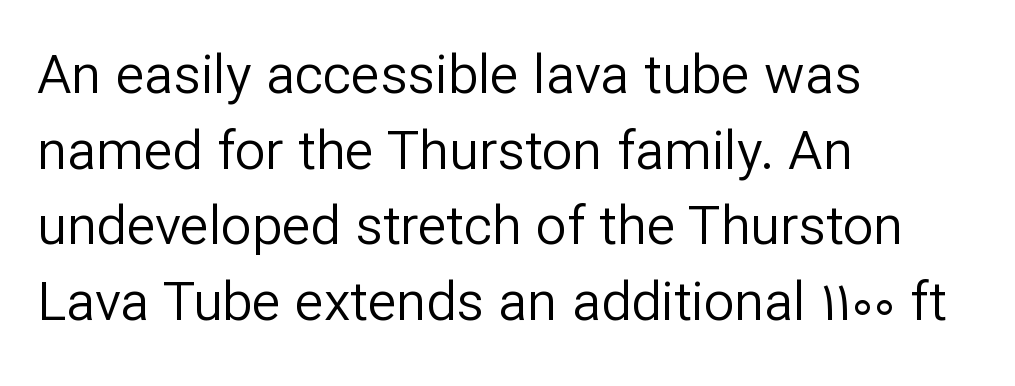
Q: Is the text bold? A: No.
Q: Is the text italic (slanted)? A: No, it is upright.
Q: Is the typeface a serif or a sans-serif typeface? A: Sans-serif.
Q: Is the text underlined? A: No.
Q: How is the paragraph aligned? A: Left-aligned.
Q: Is the spacing between letters normal or unusually wide? A: Normal.
Q: Is the spacing between lines tight, normal or loose? A: Normal.
Q: Width (condensed, normal, or wide)? A: Normal.
Q: Stroke contrast? A: Low.
Q: x-height? A: Medium.
Q: Monospaced? A: No.
